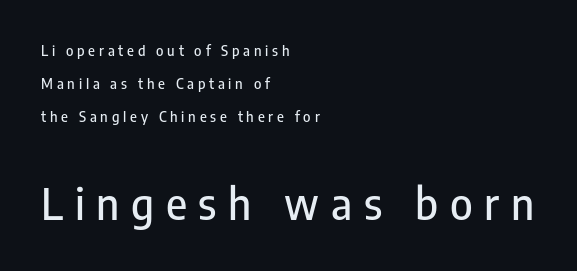
Descenders are the only things crossing below the line. The face used here is proportionally spaced, like ordinary book or web type. A student would call this left alignment; a typographer would say flush left, rag right. The rendering enlarges the type as you move from the upper chunk to the lower. Honestly, the rows look like they've been pulled way apart.
